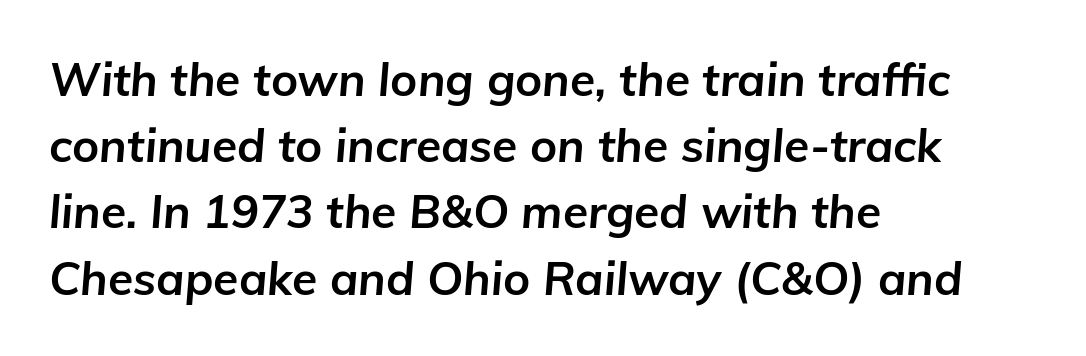
{"italic": "yes", "lean": "right", "slant_degrees": 5, "bold": "yes", "weight": "bold", "width": "normal", "stroke_contrast": "low", "x_height": "medium", "monospaced": "no", "underline": "no", "align": "left", "line_spacing": "normal", "line_spacing_ratio": 1.44, "letter_spacing": "normal", "letter_spacing_em": 0.0, "glyph_px": 46}
